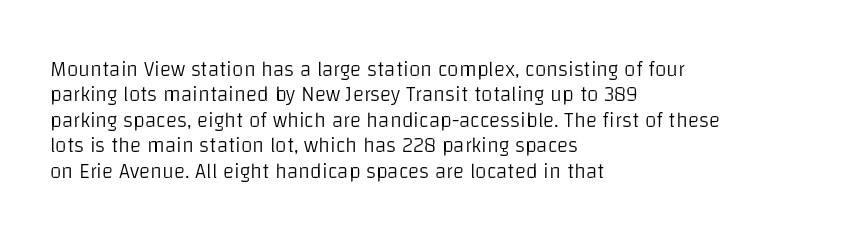
Q: Is the text bold? A: No.
Q: Is the text italic (slanted)? A: No, it is upright.
Q: Is the text underlined? A: No.
Q: How is the paragraph aligned? A: Left-aligned.
Q: Is the spacing between letters normal or unusually wide? A: Normal.
